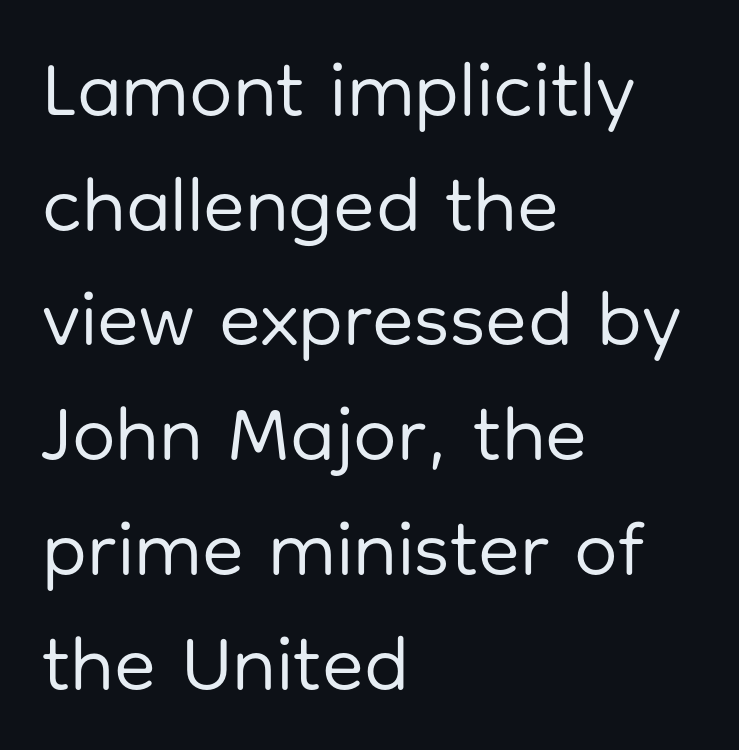
{"serif": "no", "italic": "no", "bold": "no", "weight": "regular", "width": "normal", "stroke_contrast": "low", "x_height": "medium", "monospaced": "no", "underline": "no", "align": "left", "line_spacing": "normal", "line_spacing_ratio": 1.49, "letter_spacing": "normal", "letter_spacing_em": 0.0, "glyph_px": 77}
